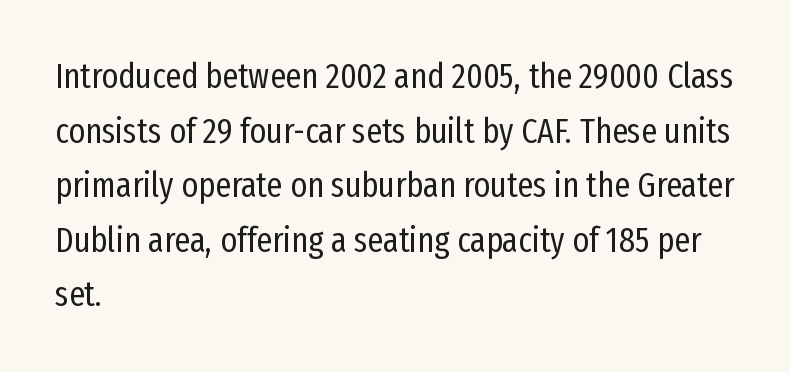
Q: Is the text bold? A: No.
Q: Is the text italic (slanted)? A: No, it is upright.
Q: Is the typeface a serif or a sans-serif typeface? A: Sans-serif.
Q: Is the text underlined? A: No.
Q: How is the paragraph aligned? A: Left-aligned.
Q: Is the spacing between letters normal or unusually wide? A: Normal.
Q: Is the spacing between lines tight, normal or loose? A: Normal.
Q: Width (condensed, normal, or wide)? A: Condensed.
Q: Stroke contrast? A: Low.
Q: x-height? A: Medium.
Q: Monospaced? A: No.
